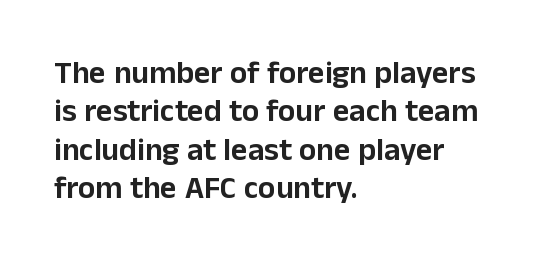
The image shows 32 px sans-serif type, upright; set left-aligned, line spacing 1.2x, normal letter spacing, not underlined; low stroke contrast and a medium x-height.
